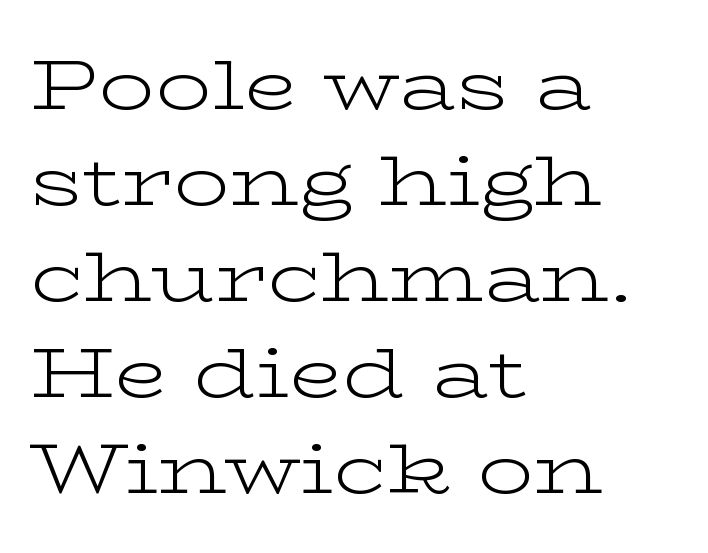
Q: Is the text bold? A: No.
Q: Is the text italic (slanted)? A: No, it is upright.
Q: Is the typeface a serif or a sans-serif typeface? A: Serif.
Q: Is the text underlined? A: No.
Q: How is the paragraph aligned? A: Left-aligned.
Q: Is the spacing between letters normal or unusually wide? A: Normal.
Q: Is the spacing between lines tight, normal or loose? A: Normal.
Q: Width (condensed, normal, or wide)? A: Wide.
Q: Stroke contrast? A: Low.
Q: x-height? A: Medium.
Q: Monospaced? A: No.
